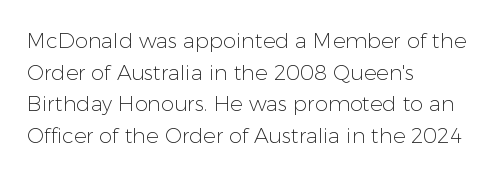
The image shows 21 px text type, upright; set left-aligned, normal line spacing (1.51x), normal letter spacing, not underlined.
